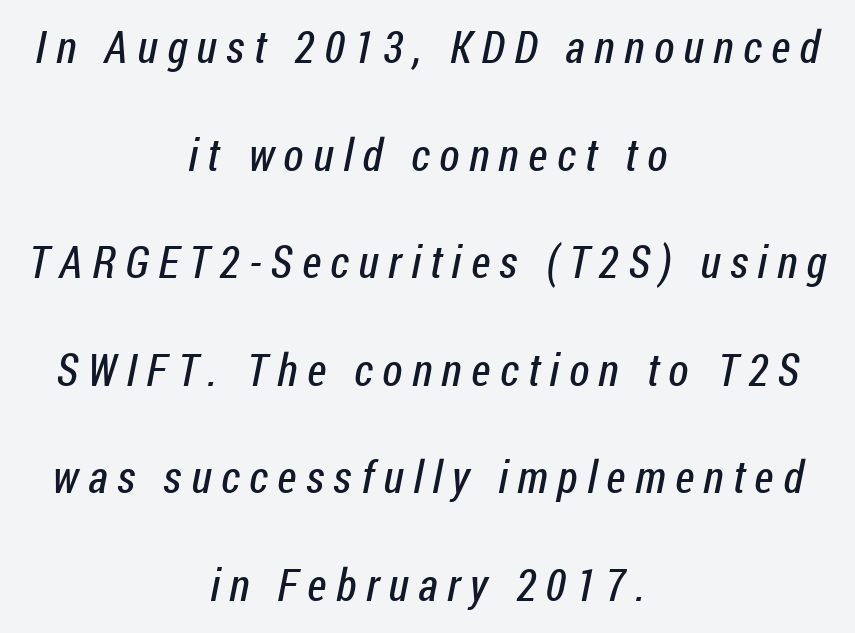
Q: Is the text bold? A: No.
Q: Is the typeface a serif or a sans-serif typeface? A: Sans-serif.
Q: Is the text underlined? A: No.
Q: How is the paragraph aligned? A: Centered.
Q: Is the spacing between letters normal or unusually wide? A: Unusually wide.
Q: Is the spacing between lines tight, normal or loose? A: Loose.
Q: Width (condensed, normal, or wide)? A: Condensed.
Q: Stroke contrast? A: Low.
Q: x-height? A: Medium.
Q: Monospaced? A: No.
